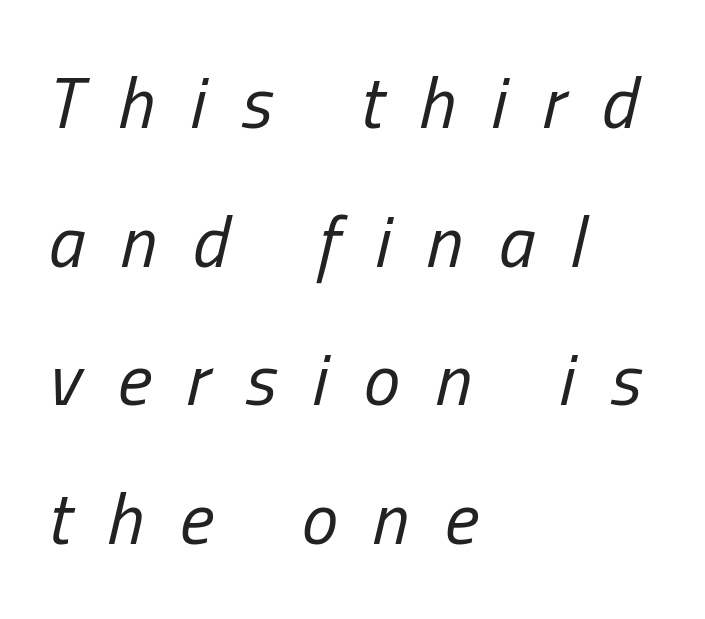
Q: Is the text bold? A: No.
Q: Is the text italic (slanted)? A: Yes, it leans right by about 13 degrees.
Q: Is the text underlined? A: No.
Q: How is the paragraph aligned? A: Left-aligned.
Q: Is the spacing between letters normal or unusually wide? A: Unusually wide.
Q: Is the spacing between lines tight, normal or loose? A: Loose.
Q: Width (condensed, normal, or wide)? A: Condensed.
Q: Stroke contrast? A: Low.
Q: x-height? A: Medium.
Q: Monospaced? A: No.
